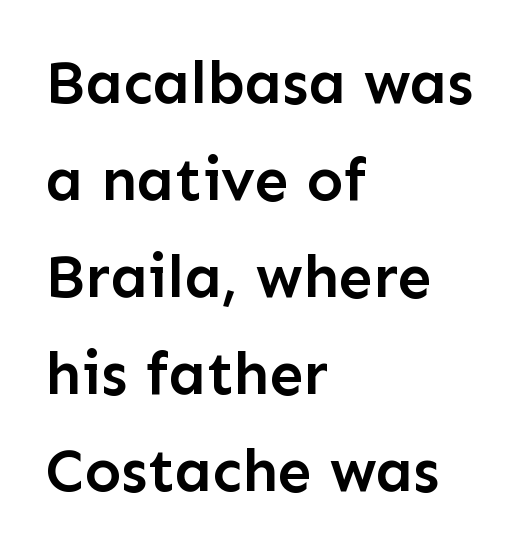
{"serif": "no", "italic": "no", "bold": "semi", "weight": "semibold", "width": "normal", "stroke_contrast": "low", "x_height": "medium", "monospaced": "no", "underline": "no", "align": "left", "line_spacing": "normal", "line_spacing_ratio": 1.59, "letter_spacing": "normal", "letter_spacing_em": 0.0, "glyph_px": 61}
